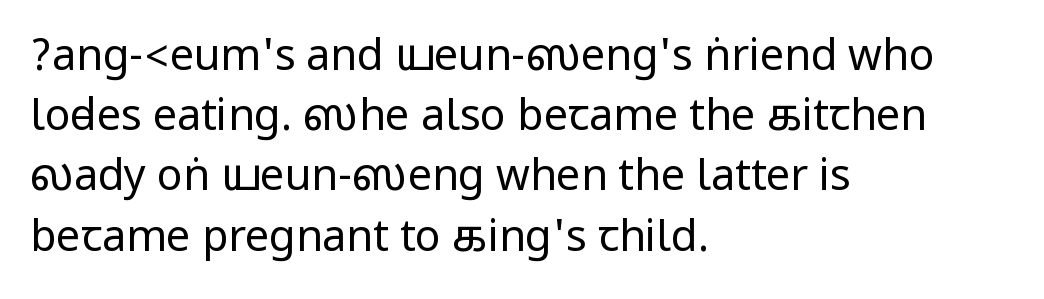
Ink coverage per letter is moderate at most. The letters carry no serifs — their stems end cleanly without finishing strokes. In terms of posture, this sample is upright. Letters rest on an invisible, unmarked baseline.
